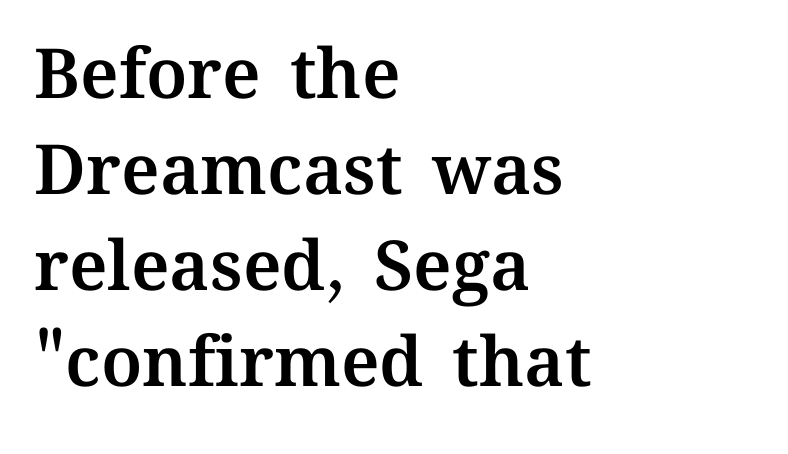
{"italic": "no", "width": "normal", "stroke_contrast": "medium", "x_height": "medium", "monospaced": "no", "underline": "no", "align": "left", "line_spacing": "normal", "line_spacing_ratio": 1.39, "letter_spacing": "normal", "letter_spacing_em": 0.0, "glyph_px": 69}
